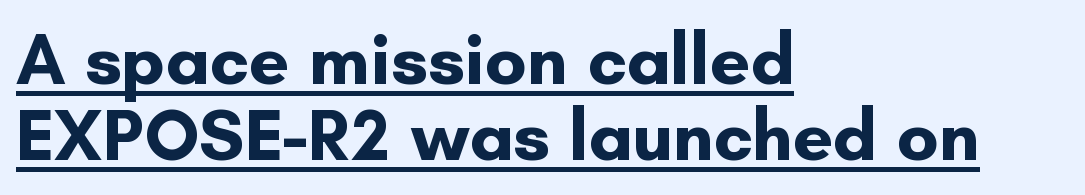
{"serif": "no", "italic": "no", "bold": "yes", "weight": "bold", "width": "normal", "stroke_contrast": "low", "x_height": "small", "monospaced": "no", "underline": "yes", "align": "left", "line_spacing": "tight", "line_spacing_ratio": 1.05, "letter_spacing": "normal", "letter_spacing_em": 0.0, "glyph_px": 72}
